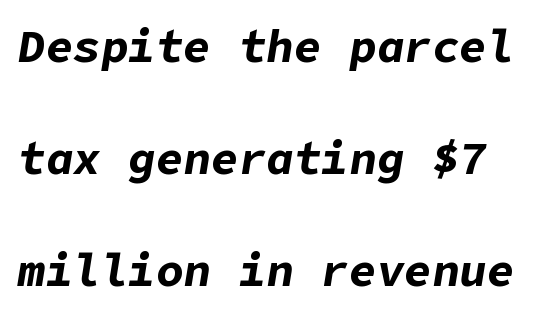
One glance says open: line gaps are wider than usual. Summary of weight: heavy, a full bold. The letters are slanted; this is an italic face. Caption: multi-line text, flush left, ragged right. Nobody drew a line under any word here.
